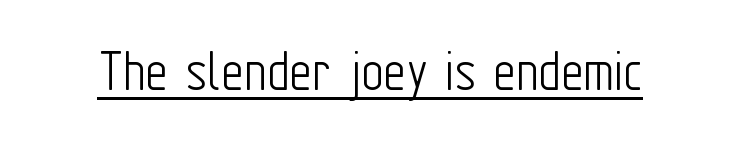
A rule runs beneath these lines of type. The cut favours lightness, reaching ordinary text weight at its darkest. Nothing unusual about the tracking: characters are spaced as the font intends. This is the regular roman posture of the typeface. Do the characters align in a grid? No, the font is proportional.
